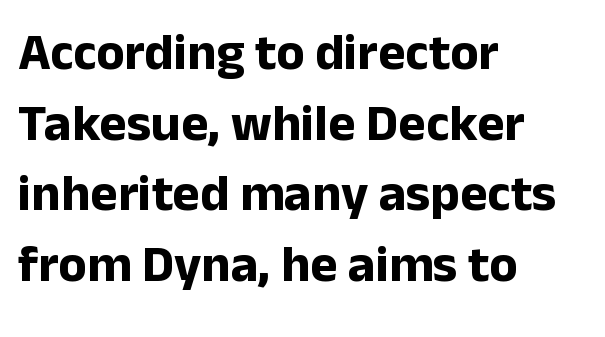
The image shows 52 px bold sans-serif type, upright; set left-aligned, normal line spacing (1.36x), normal letter spacing, not underlined; low stroke contrast and a medium x-height.
